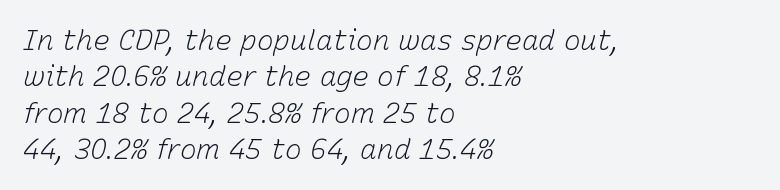
{"italic": "yes", "lean": "right", "slant_degrees": 15, "bold": "no", "weight": "light", "width": "normal", "stroke_contrast": "low", "x_height": "medium", "monospaced": "no", "underline": "no", "align": "left", "line_spacing": "normal", "line_spacing_ratio": 1.3, "letter_spacing": "normal", "letter_spacing_em": 0.0, "glyph_px": 28}
